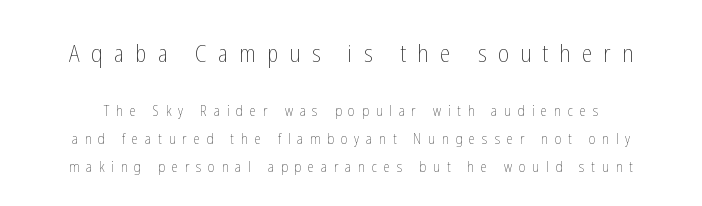
Q: Is the text bold? A: No.
Q: Is the text italic (slanted)? A: No, it is upright.
Q: Is the text underlined? A: No.
Q: Is the spacing between letters normal or unusually wide? A: Unusually wide.
Q: Is the spacing between lines tight, normal or loose? A: Loose.
Q: Which block of text is set in a larger size, the first (top) or the second (bottom)? A: The first (top) one.
